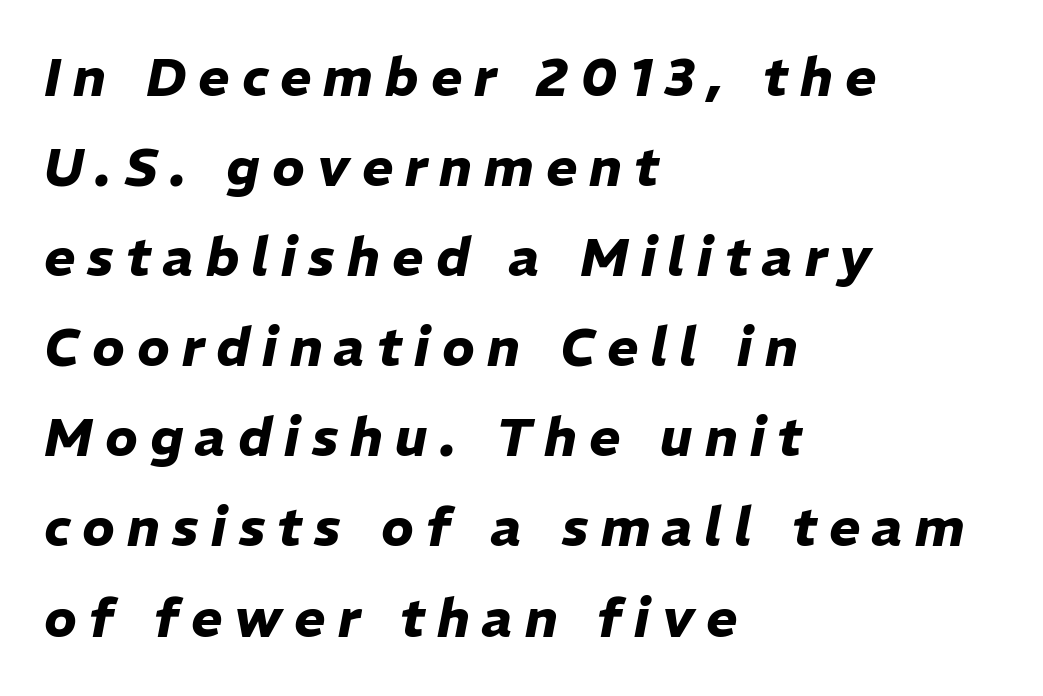
{"italic": "yes", "lean": "right", "slant_degrees": 11, "bold": "yes", "weight": "heavy", "width": "normal", "stroke_contrast": "low", "x_height": "medium", "monospaced": "no", "underline": "no", "align": "left", "line_spacing": "normal", "line_spacing_ratio": 1.7, "letter_spacing": "wide", "letter_spacing_em": 0.23, "glyph_px": 53}
